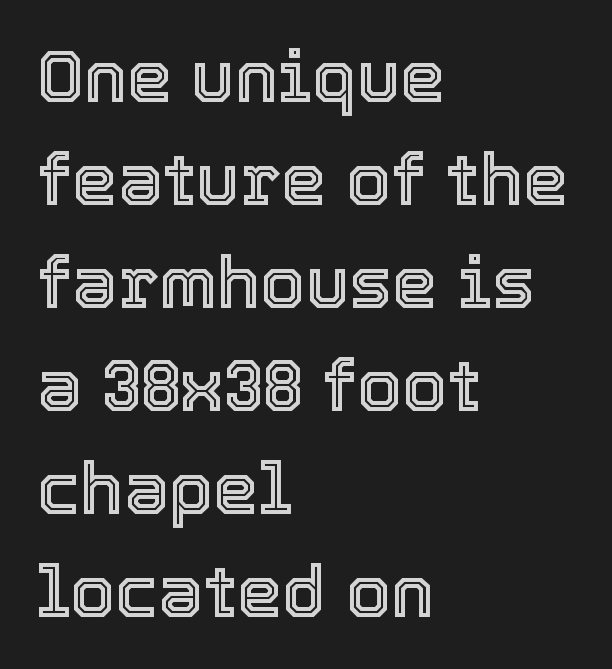
Q: Is the text italic (slanted)? A: No, it is upright.
Q: Is the text underlined? A: No.
Q: How is the paragraph aligned? A: Left-aligned.
Q: Is the spacing between letters normal or unusually wide? A: Normal.
Q: Is the spacing between lines tight, normal or loose? A: Normal.
Q: Width (condensed, normal, or wide)? A: Normal.
Q: x-height? A: Medium.
Q: Monospaced? A: No.
